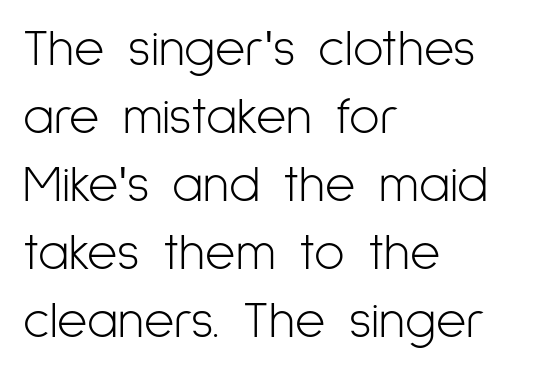
The image shows 52 px light, condensed sans-serif type, upright; set left-aligned, normal line spacing (1.31x), normal letter spacing, not underlined; low stroke contrast and a medium x-height.
